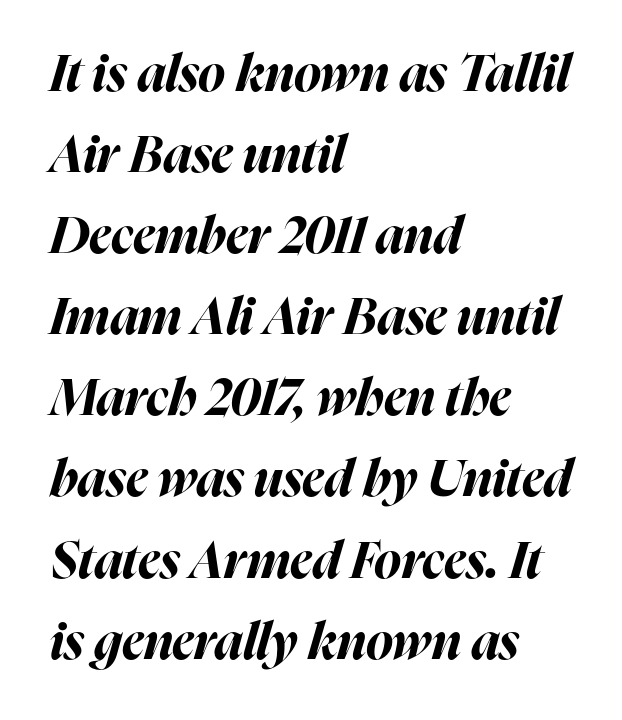
The image shows 51 px bold type, italic (leaning right); set left-aligned, normal line spacing (1.59x), normal letter spacing, not underlined; high stroke contrast and a medium x-height.
